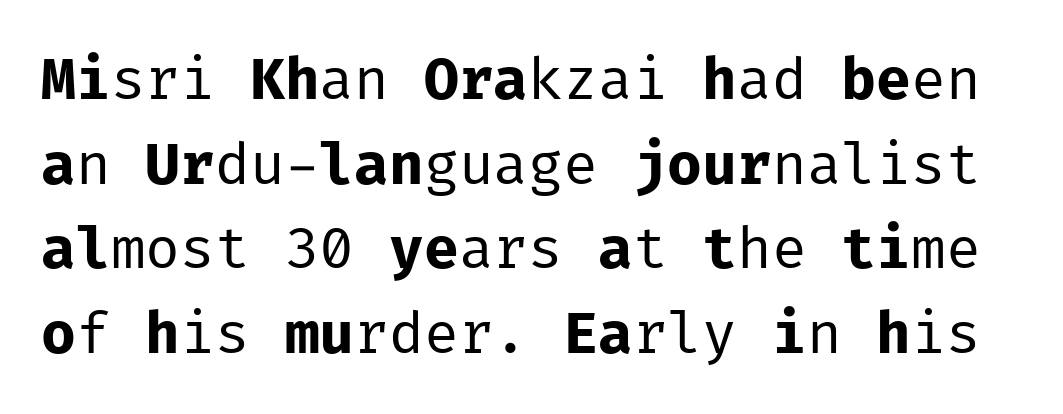
{"serif": "no", "italic": "no", "bold": "no", "weight": "regular", "width": "normal", "stroke_contrast": "low", "x_height": "medium", "monospaced": "yes", "underline": "no", "line_spacing": "normal", "line_spacing_ratio": 1.46, "letter_spacing": "normal", "letter_spacing_em": 0.0, "glyph_px": 58}
